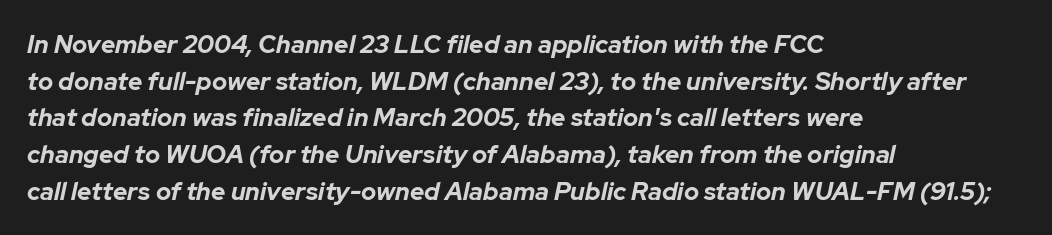
Q: Is the text bold? A: Yes.
Q: Is the text italic (slanted)? A: Yes, it leans right by about 12 degrees.
Q: Is the text underlined? A: No.
Q: How is the paragraph aligned? A: Left-aligned.
Q: Is the spacing between letters normal or unusually wide? A: Normal.
Q: Is the spacing between lines tight, normal or loose? A: Normal.
